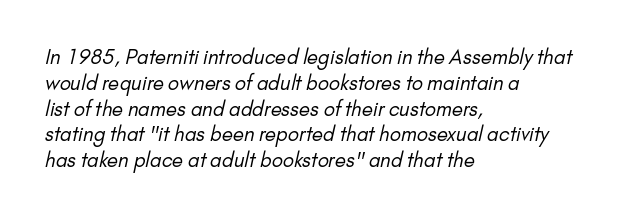
The image shows 20 px text type; set left-aligned, normal line spacing (1.29x), normal letter spacing, not underlined.
